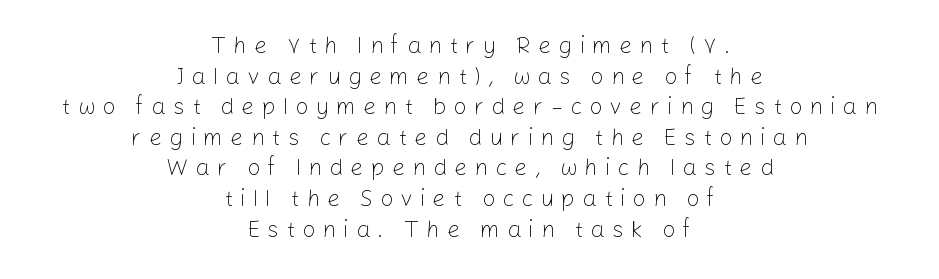
The cut favours lightness, reaching ordinary text weight at its darkest. Italic? Not at all — the glyphs are vertical. Quick note: underline off. The letterforms stand isolated, each surrounded by extra space. The text block is weighted toward neither margin, spreading evenly from the middle.
